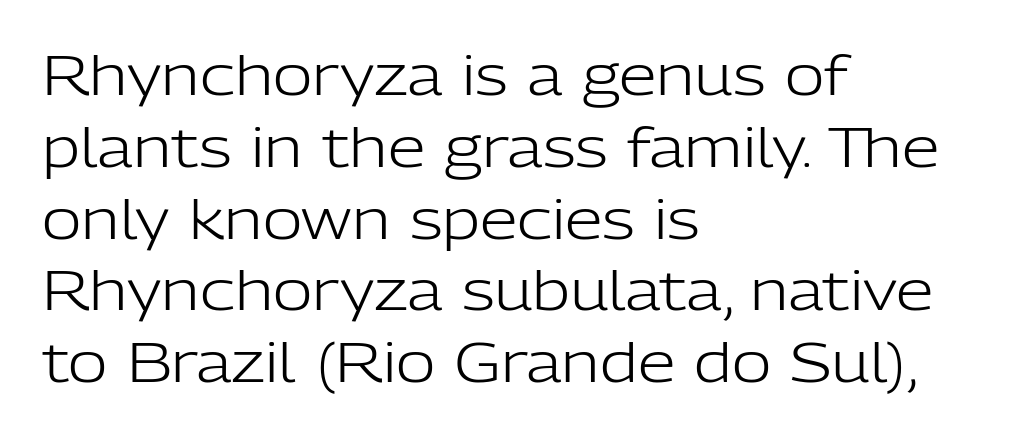
The image shows 54 px light sans-serif type, upright; set left-aligned, normal line spacing (1.33x), normal letter spacing, not underlined; low stroke contrast and a medium x-height.
